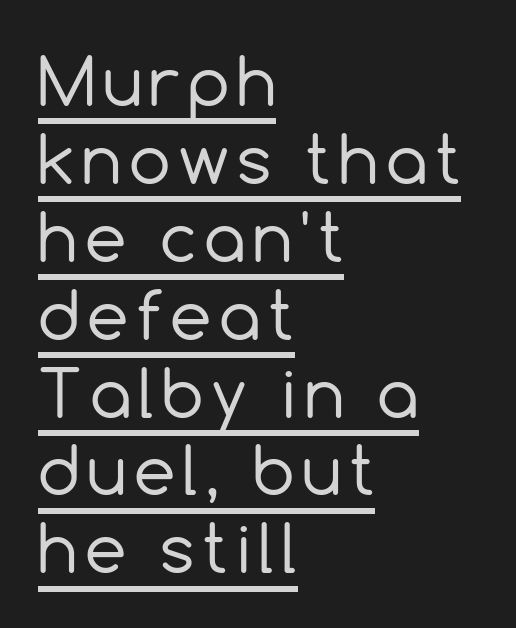
Q: Is the text bold? A: No.
Q: Is the text italic (slanted)? A: No, it is upright.
Q: Is the typeface a serif or a sans-serif typeface? A: Sans-serif.
Q: Is the text underlined? A: Yes.
Q: How is the paragraph aligned? A: Left-aligned.
Q: Width (condensed, normal, or wide)? A: Normal.
Q: x-height? A: Medium.
Q: Monospaced? A: No.
